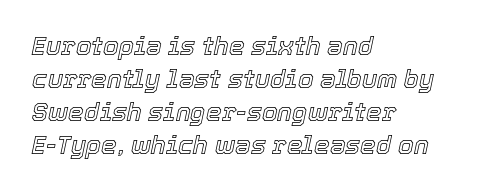
Tall strokes in this sample are angled rather than plumb. Notice how the passage keeps a crisp vertical edge on the left only. The tracking reads as untouched default to a designer's eye. The space beneath each line is pristine and unruled. These lines sit exactly where default settings would place them.
